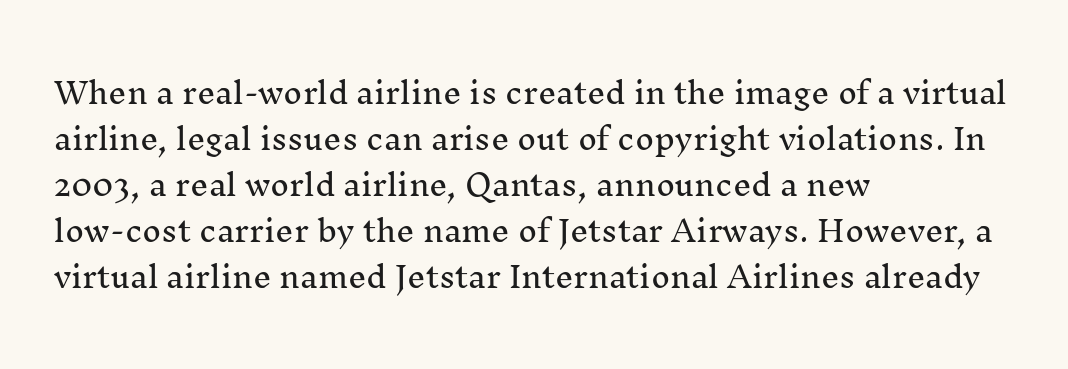
{"serif": "yes", "italic": "no", "width": "normal", "stroke_contrast": "medium", "x_height": "medium", "monospaced": "no", "underline": "no", "align": "left", "line_spacing": "normal", "line_spacing_ratio": 1.59, "letter_spacing": "normal", "letter_spacing_em": 0.0, "glyph_px": 29}
